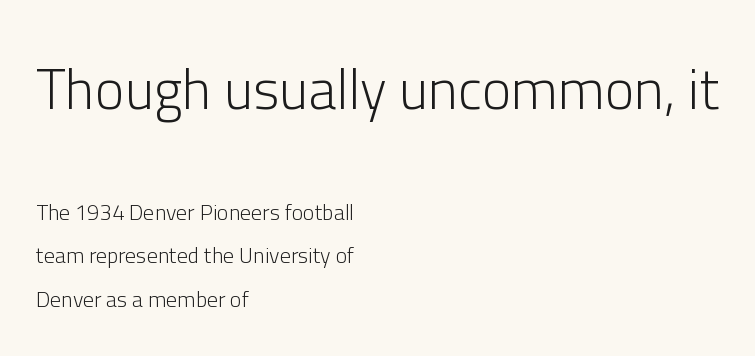
{"serif": "no", "italic": "no", "bold": "no", "weight": "light", "width": "normal", "stroke_contrast": "low", "x_height": "medium", "monospaced": "no", "underline": "no", "align": "left", "line_spacing": "loose", "line_spacing_ratio": 1.97, "letter_spacing": "normal", "letter_spacing_em": 0.0, "larger_block": "first", "size_ratio": 2.55, "glyph_px": 56}
